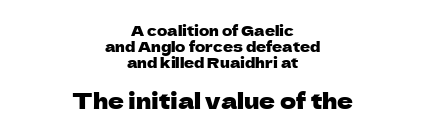
Q: Is the text italic (slanted)? A: No, it is upright.
Q: Is the text underlined? A: No.
Q: How is the paragraph aligned? A: Centered.
Q: Is the spacing between letters normal or unusually wide? A: Normal.
Q: Is the spacing between lines tight, normal or loose? A: Tight.
Q: Which block of text is set in a larger size, the first (top) or the second (bottom)? A: The second (bottom) one.
